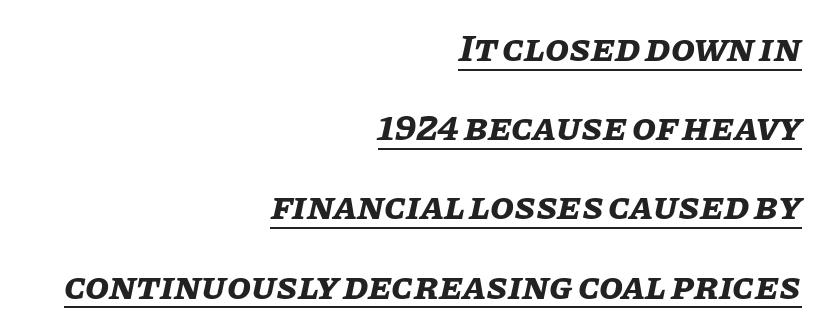
{"italic": "yes", "lean": "right", "slant_degrees": 11, "bold": "yes", "weight": "bold", "width": "normal", "stroke_contrast": "low", "x_height": "large", "monospaced": "no", "underline": "yes", "align": "right", "line_spacing": "loose", "line_spacing_ratio": 2.03, "letter_spacing": "normal", "letter_spacing_em": 0.0, "glyph_px": 39}
